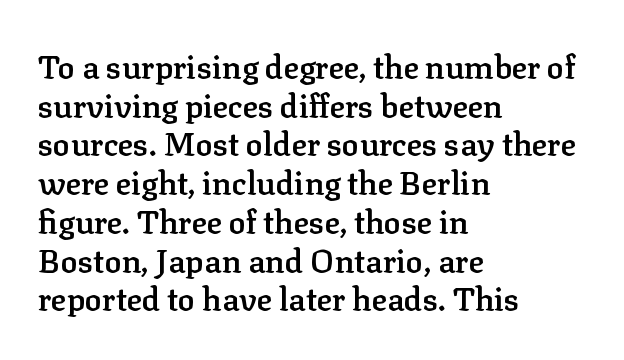
Q: Is the text bold? A: Semi-bold.
Q: Is the text italic (slanted)? A: No, it is upright.
Q: Is the typeface a serif or a sans-serif typeface? A: Serif.
Q: Is the text underlined? A: No.
Q: How is the paragraph aligned? A: Left-aligned.
Q: Is the spacing between letters normal or unusually wide? A: Normal.
Q: Width (condensed, normal, or wide)? A: Normal.
Q: Stroke contrast? A: Low.
Q: x-height? A: Medium.
Q: Monospaced? A: No.
